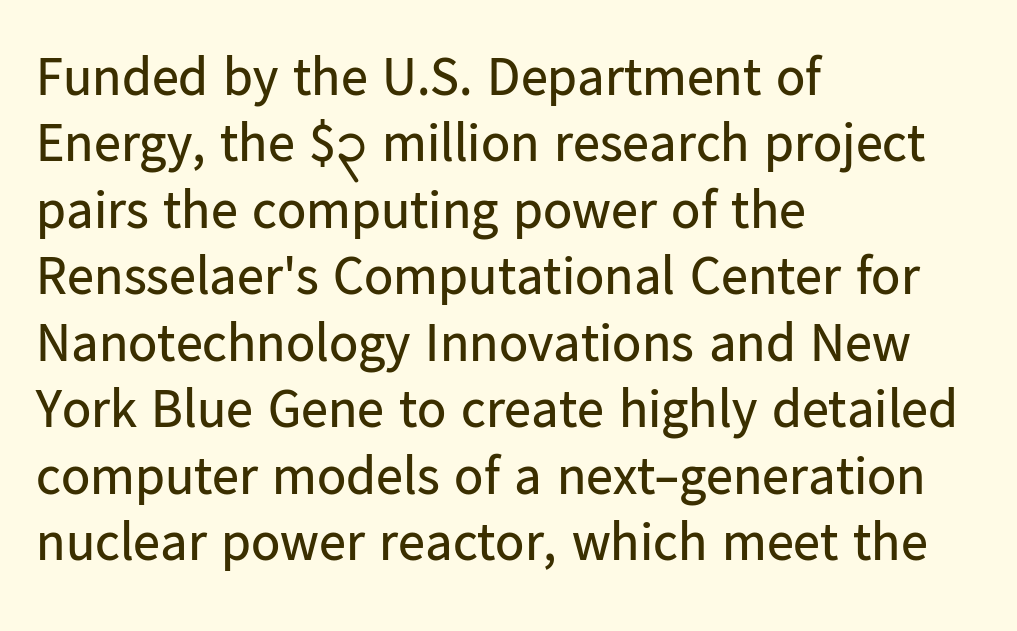
Q: Is the text bold? A: No.
Q: Is the text italic (slanted)? A: No, it is upright.
Q: Is the typeface a serif or a sans-serif typeface? A: Sans-serif.
Q: Is the text underlined? A: No.
Q: How is the paragraph aligned? A: Left-aligned.
Q: Is the spacing between letters normal or unusually wide? A: Normal.
Q: Width (condensed, normal, or wide)? A: Normal.
Q: Stroke contrast? A: Low.
Q: x-height? A: Medium.
Q: Monospaced? A: No.
